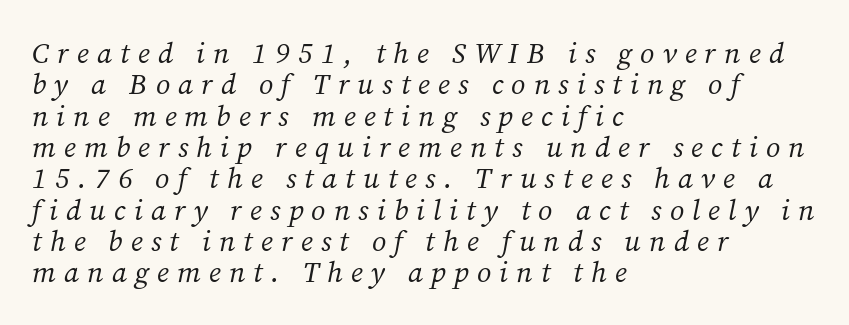
Each row of text sits above clean, open space. This sample uses an oblique cut, with every glyph tilted off the vertical. Typographically, this falls in the serif category. This sample has the flowing, uneven cadence of proportional lettering.
